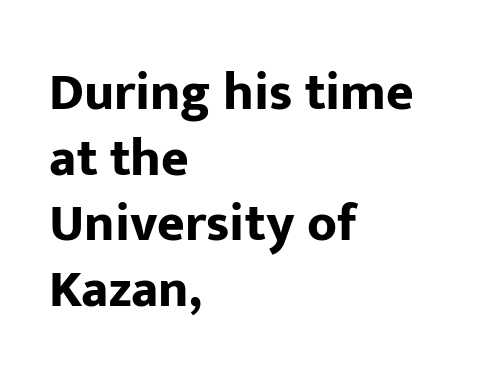
Strokes here are thick enough to call this a true bold. Tracking value appears to be zero — textbook default spacing. Ordinary non-slanted type is in use. Note: no serifs on the glyphs.
